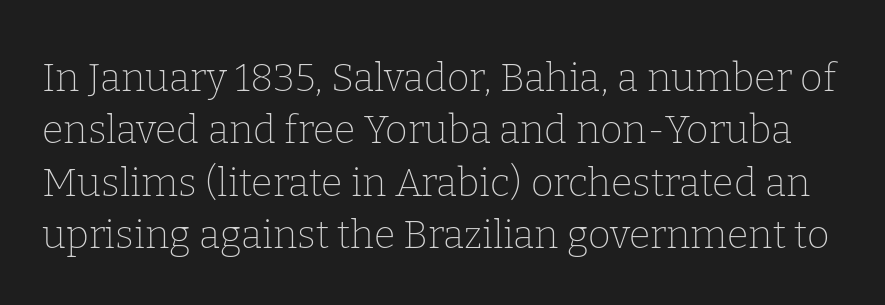
The image shows 39 px thin serif type, upright; set normal line spacing (1.34x), normal letter spacing, not underlined; low stroke contrast and a medium x-height.
